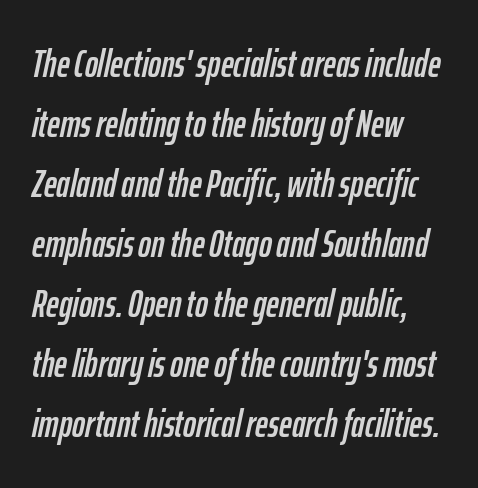
The image shows 39 px condensed type, italic (leaning right); set left-aligned, normal line spacing (1.54x), normal letter spacing, not underlined; low stroke contrast and a medium x-height.
